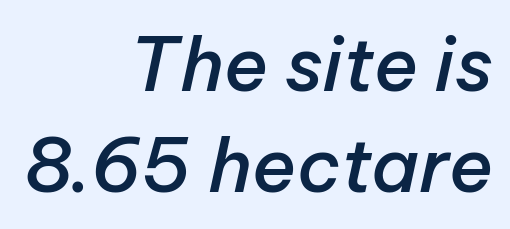
Q: Is the text bold? A: Semi-bold.
Q: Is the text italic (slanted)? A: Yes, it leans right by about 12 degrees.
Q: Is the text underlined? A: No.
Q: How is the paragraph aligned? A: Right-aligned.
Q: Is the spacing between letters normal or unusually wide? A: Normal.
Q: Is the spacing between lines tight, normal or loose? A: Normal.
Q: Width (condensed, normal, or wide)? A: Normal.
Q: Stroke contrast? A: Low.
Q: x-height? A: Medium.
Q: Monospaced? A: No.
